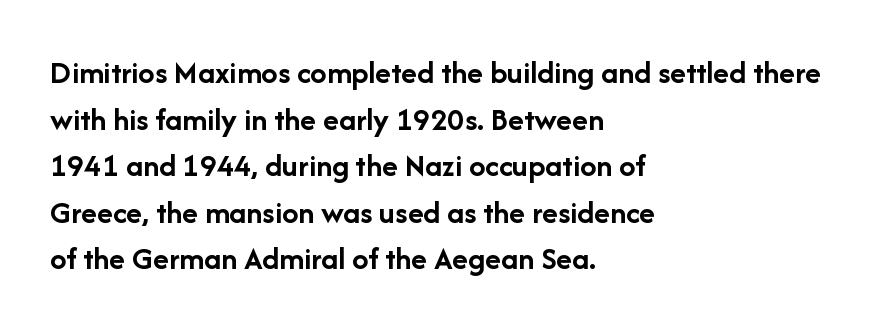
The rows are spaced the way most documents space them. Lines of text with bare space underneath. This rendering employs a face without finishing strokes, i.e., a sans-serif. Short and long lines alike share a common starting point at left.
